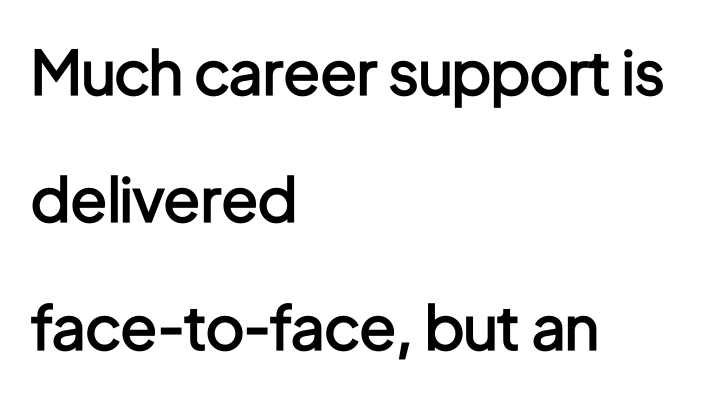
Q: Is the text bold? A: Semi-bold.
Q: Is the text italic (slanted)? A: No, it is upright.
Q: Is the typeface a serif or a sans-serif typeface? A: Sans-serif.
Q: Is the text underlined? A: No.
Q: How is the paragraph aligned? A: Left-aligned.
Q: Is the spacing between letters normal or unusually wide? A: Normal.
Q: Is the spacing between lines tight, normal or loose? A: Loose.
Q: Width (condensed, normal, or wide)? A: Condensed.
Q: Stroke contrast? A: Low.
Q: x-height? A: Medium.
Q: Monospaced? A: No.
